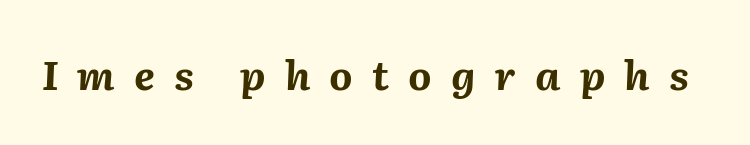
The image shows 40 px bold type, italic (leaning right); set unusually wide letter spacing (+0.48 em), not underlined; medium stroke contrast and a medium x-height.
